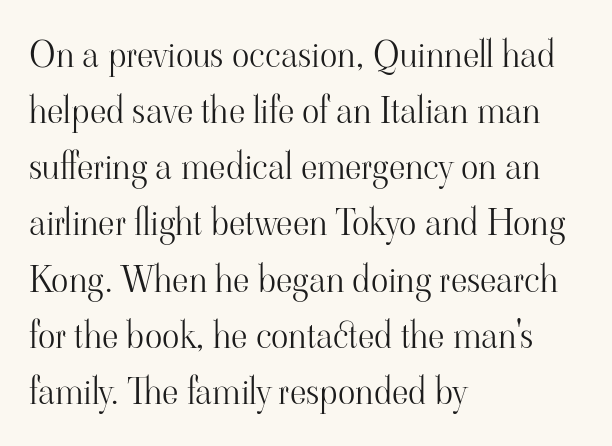
The image shows 36 px light serif type, upright; set left-aligned, normal line spacing (1.56x), normal letter spacing, not underlined; high stroke contrast and a small x-height.
